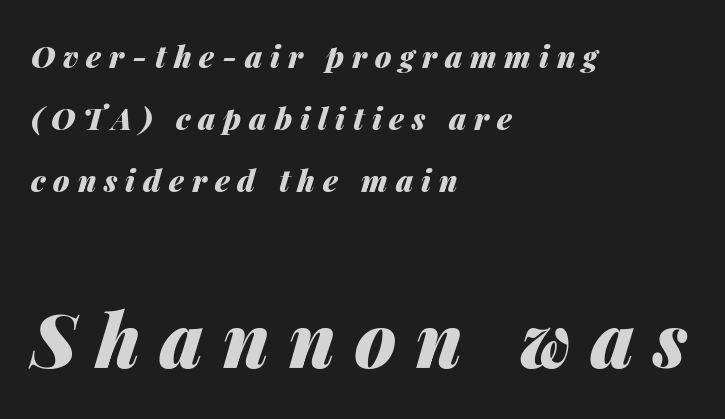
Here the second block reads like a headline and the first like body copy. The passage shown has open, widely tracked lettering throughout. Descenders are the only things crossing below the line. Is there much room between lines? Yes — plenty of vertical air separates them. Is this a fixed-width face? No — the glyphs have proportional, varying widths. The lines are quadded left.
